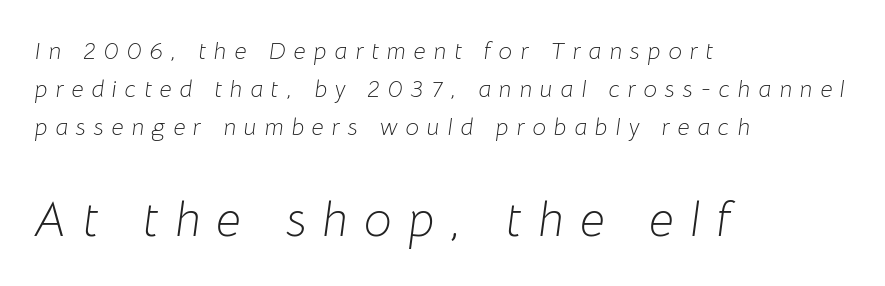
The image shows 49 px light type, italic (leaning right); set left-aligned, normal line spacing (1.58x), unusually wide letter spacing (+0.33 em), not underlined; the second (bottom) block is 2.04x larger; low stroke contrast and a medium x-height.
